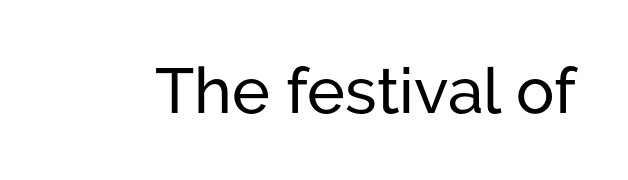
The image shows 64 px sans-serif type, upright; set normal letter spacing, not underlined; low stroke contrast and a medium x-height.
